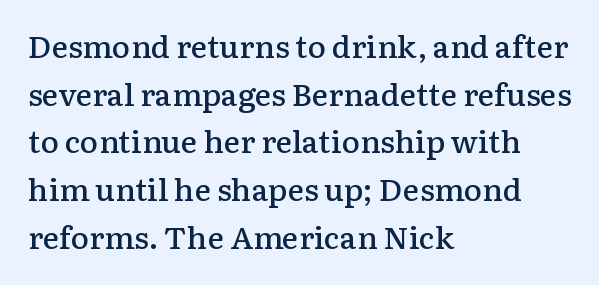
Q: Is the text bold? A: Semi-bold.
Q: Is the text italic (slanted)? A: No, it is upright.
Q: Is the typeface a serif or a sans-serif typeface? A: Serif.
Q: Is the text underlined? A: No.
Q: How is the paragraph aligned? A: Left-aligned.
Q: Is the spacing between letters normal or unusually wide? A: Normal.
Q: Is the spacing between lines tight, normal or loose? A: Normal.
Q: Width (condensed, normal, or wide)? A: Normal.
Q: Stroke contrast? A: Low.
Q: x-height? A: Medium.
Q: Monospaced? A: No.
